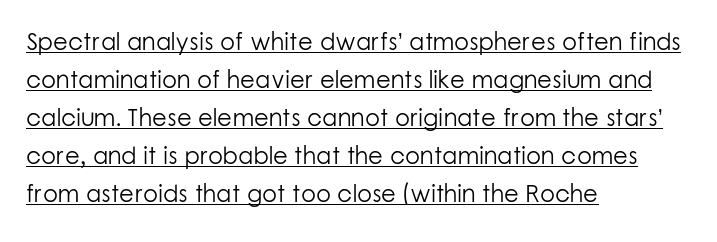
This rendering uses left alignment, leaving the right contour irregular. The rendering uses a moderate line-height, typical for paragraphs. Decoration check: the copy is underlined. Nope, not italic — everything's standing straight. The font is comparable to plain body text, perhaps lighter.
